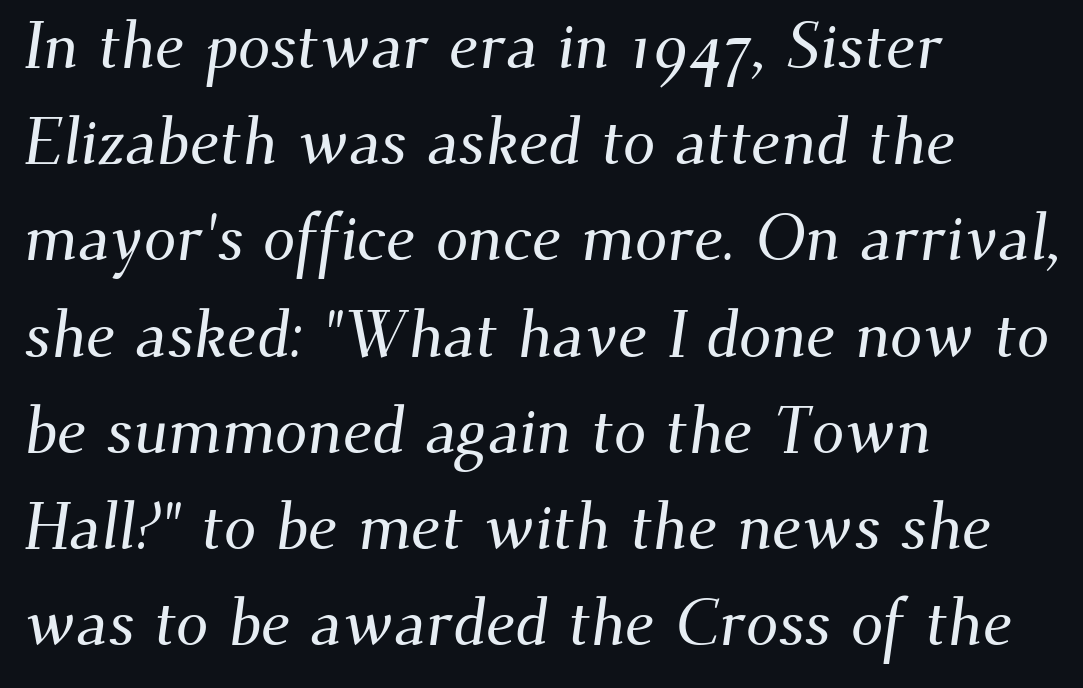
{"serif": "yes", "width": "normal", "stroke_contrast": "medium", "x_height": "small", "monospaced": "no", "underline": "no", "align": "left", "line_spacing": "normal", "line_spacing_ratio": 1.48, "letter_spacing": "normal", "letter_spacing_em": 0.0, "glyph_px": 65}
